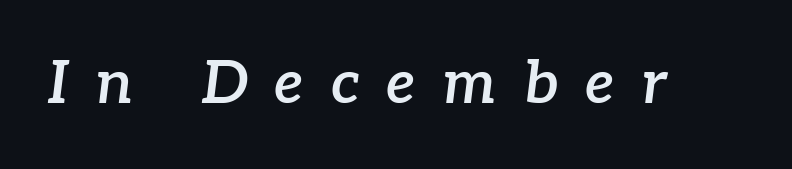
The rendering applies a slant to the glyphs. The passage shown is not underscored anywhere. In terms of weight, the rendering is demibold, just under bold. In terms of letterspacing, this is a distinctly airy, spread setting. Proportional: the letters do not fall into vertical columns. The text was rendered using a seriffed face with decorative stroke endings.
